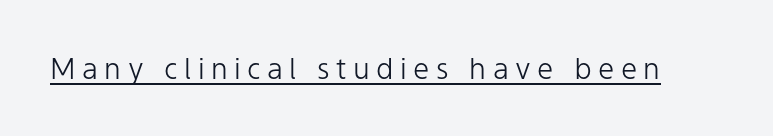
{"serif": "no", "italic": "no", "bold": "no", "weight": "light", "width": "normal", "stroke_contrast": "low", "x_height": "medium", "monospaced": "no", "underline": "yes", "letter_spacing": "wide", "letter_spacing_em": 0.22, "glyph_px": 29}
